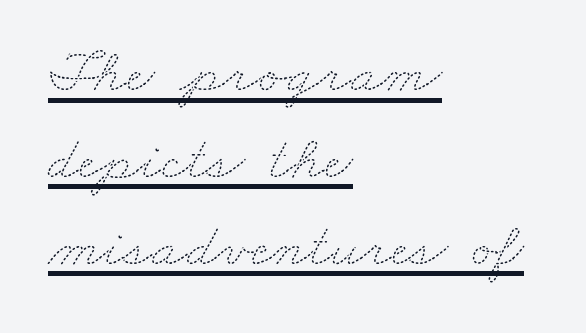
Q: Is the text bold? A: No.
Q: Is the text underlined? A: Yes.
Q: How is the paragraph aligned? A: Left-aligned.
Q: Is the spacing between letters normal or unusually wide? A: Normal.
Q: Is the spacing between lines tight, normal or loose? A: Normal.
Q: Width (condensed, normal, or wide)? A: Wide.
Q: Stroke contrast? A: Medium.
Q: x-height? A: Small.
Q: Monospaced? A: No.
